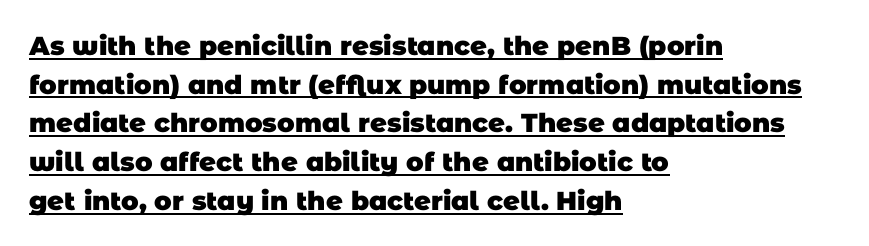
Each line of the rendering has a horizontal stroke beneath the glyphs. The sample has been set heavy, in full bold. Which margin do the lines hug? The left one — the right edge is uneven. This block has exactly the height ordinary leading produces. Each word holds together tightly as a unit, with standard inter-letter gaps.
